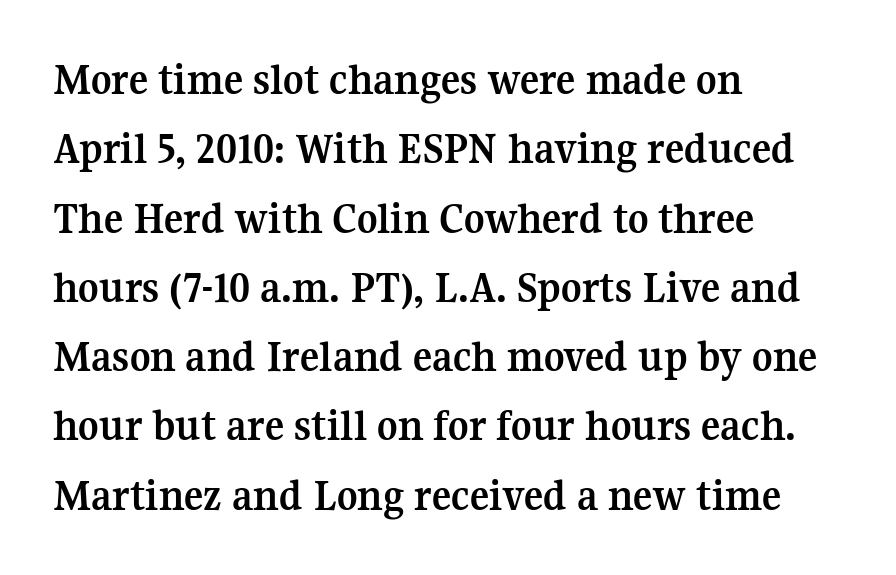
The image shows 45 px semibold serif type, upright; set left-aligned, normal line spacing (1.54x), normal letter spacing, not underlined; medium stroke contrast and a medium x-height.
